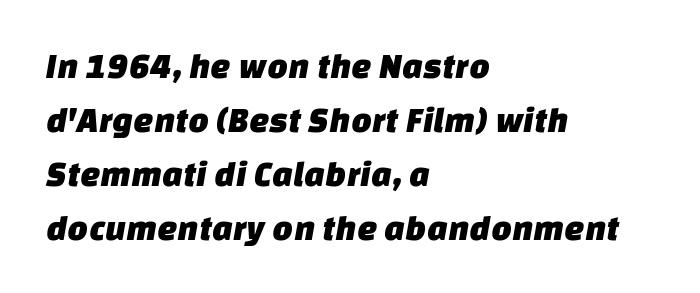
Q: Is the typeface a serif or a sans-serif typeface? A: Sans-serif.
Q: Is the text underlined? A: No.
Q: How is the paragraph aligned? A: Left-aligned.
Q: Is the spacing between letters normal or unusually wide? A: Normal.
Q: Is the spacing between lines tight, normal or loose? A: Normal.
Q: Width (condensed, normal, or wide)? A: Normal.
Q: Stroke contrast? A: Low.
Q: x-height? A: Large.
Q: Monospaced? A: No.
